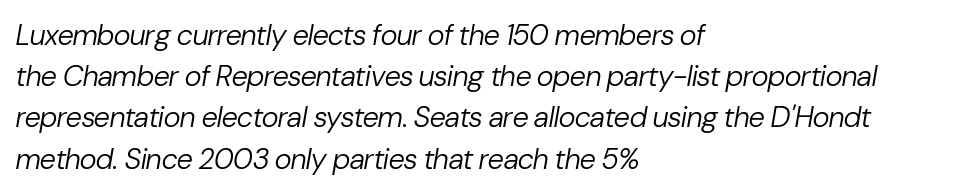
The image shows 29 px regular-weight type, italic (leaning right); set left-aligned, normal line spacing (1.42x), normal letter spacing, not underlined; low stroke contrast and a medium x-height.
